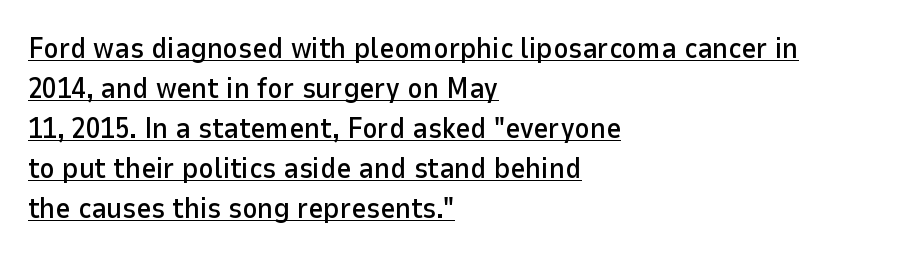
Q: Is the text italic (slanted)? A: No, it is upright.
Q: Is the typeface a serif or a sans-serif typeface? A: Sans-serif.
Q: Is the text underlined? A: Yes.
Q: How is the paragraph aligned? A: Left-aligned.
Q: Is the spacing between letters normal or unusually wide? A: Normal.
Q: Is the spacing between lines tight, normal or loose? A: Normal.
Q: Width (condensed, normal, or wide)? A: Normal.
Q: Stroke contrast? A: Low.
Q: x-height? A: Medium.
Q: Monospaced? A: No.
